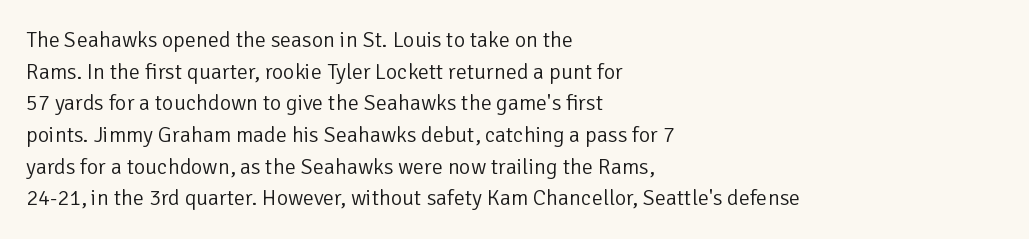
Ordinary non-slanted type is in use. Whoever set this chose a conventional vertical rhythm. Nothing unusual about the tracking: characters are spaced as the font intends. Every row of glyphs begins at an identical x-position on the left.
